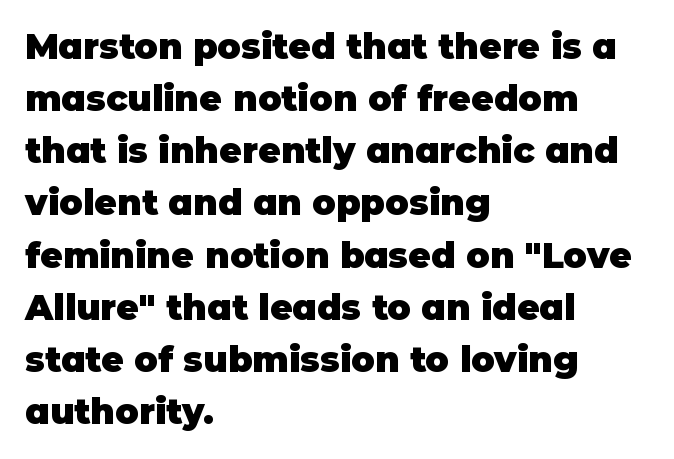
{"serif": "no", "italic": "no", "bold": "yes", "weight": "heavy", "width": "normal", "stroke_contrast": "low", "x_height": "large", "monospaced": "no", "underline": "no", "align": "left", "line_spacing": "normal", "line_spacing_ratio": 1.49, "letter_spacing": "normal", "letter_spacing_em": 0.0, "glyph_px": 35}
